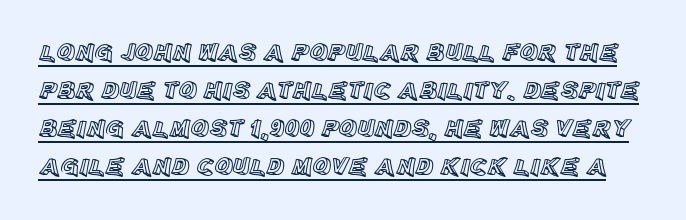
The image shows 25 px text type; set normal line spacing (1.52x), normal letter spacing, underlined.
